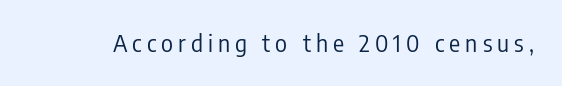
{"italic": "no", "bold": "no", "underline": "no", "letter_spacing": "wide", "letter_spacing_em": 0.22, "glyph_px": 23}
